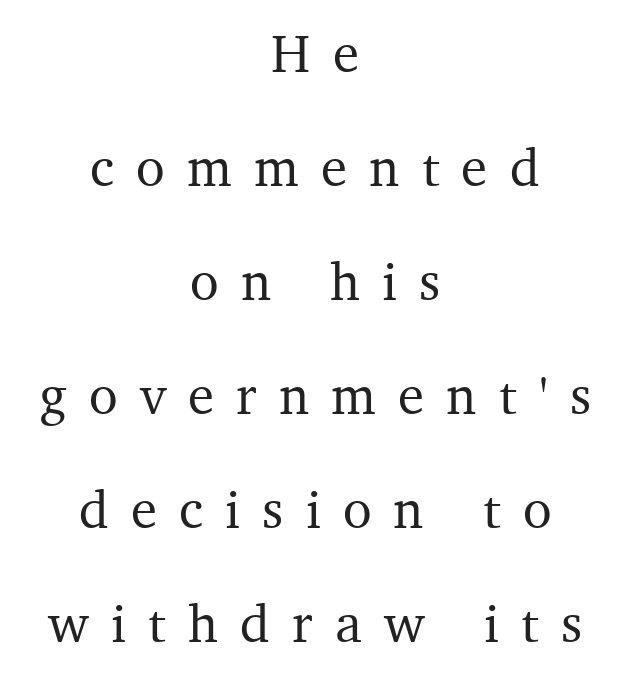
The face used here is proportionally spaced, like ordinary book or web type. Classification — serif. Someone cranked the tracking dial way up on this one. The space between consecutive lines is lavish. Centered paragraph, ragged on both sides. Any mark beneath the type? The region is blank.
